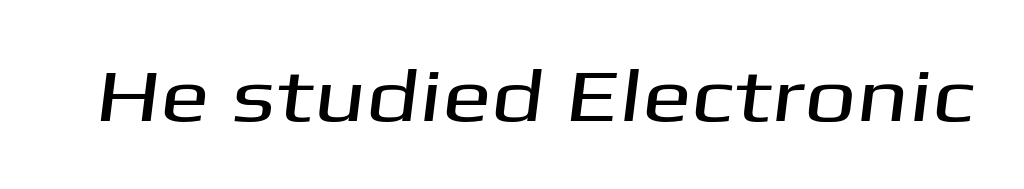
This sample has the flowing, uneven cadence of proportional lettering. The type family on display is of the sans-serif kind. Nobody drew a line under any word here. You could call the tracking neutral — neither tight nor loose.
